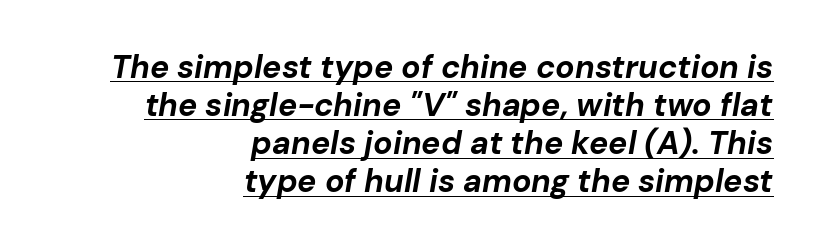
Rendered with sloped, italic letterforms. This sample uses plain, unmodified letter spacing. Proportional: the letters do not fall into vertical columns. Short and long lines alike share a common ending point at right. The glyphs are accompanied by a horizontal stroke just below them. A dark, heavy texture on the line: the type is bold.
